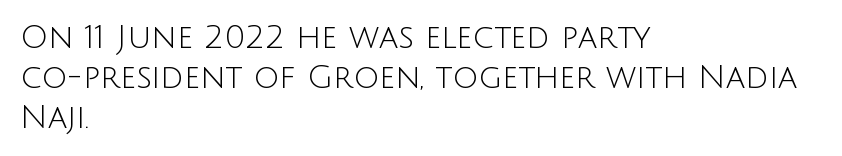
Q: Is the text bold? A: No.
Q: Is the text italic (slanted)? A: No, it is upright.
Q: Is the typeface a serif or a sans-serif typeface? A: Sans-serif.
Q: Is the text underlined? A: No.
Q: How is the paragraph aligned? A: Left-aligned.
Q: Is the spacing between letters normal or unusually wide? A: Normal.
Q: Is the spacing between lines tight, normal or loose? A: Normal.
Q: Width (condensed, normal, or wide)? A: Normal.
Q: Stroke contrast? A: Low.
Q: x-height? A: Large.
Q: Monospaced? A: No.
